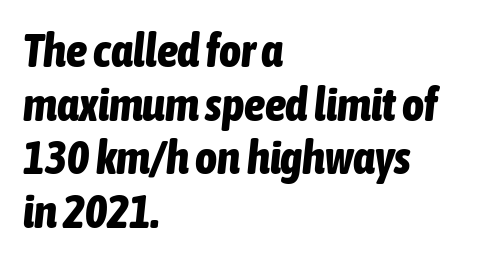
The tracking reads as untouched default to a designer's eye. Does the weight exceed regular? Yes, all the way to bold. Characters are canted at an angle relative to the baseline's perpendicular. This sample has the flowing, uneven cadence of proportional lettering. Bare-footed words on every line. A classic flush-left, rag-right setting is used for this passage.
